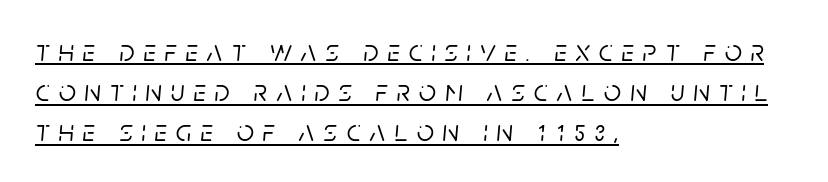
Loose tracking; the words dissolve into strings of separated letters. Posture: slanted. The sample's only ornament is a line tracing under the words. Does the leading feel generous? No, just average. Looks like regular typesetting: each glyph gets only the width it needs. Where is the straight margin? On the left.
